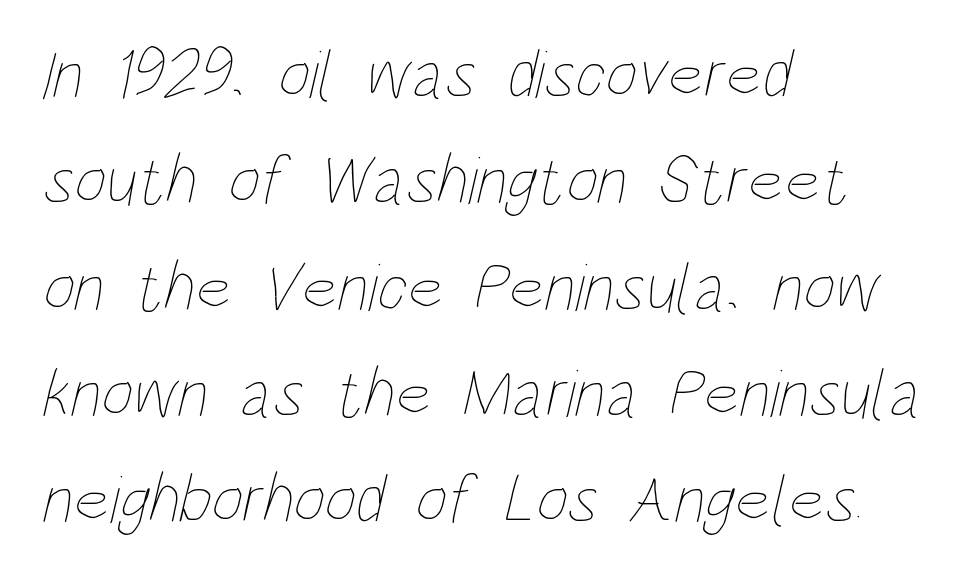
Words appear dense and cohesive because spacing is normal. Has an underline been added? It has not. Rows of type keep a routine distance in the vertical direction. Character widths vary here, with narrow letters taking less room than wide ones. Letters have the restrained weight of plain body copy at most.
